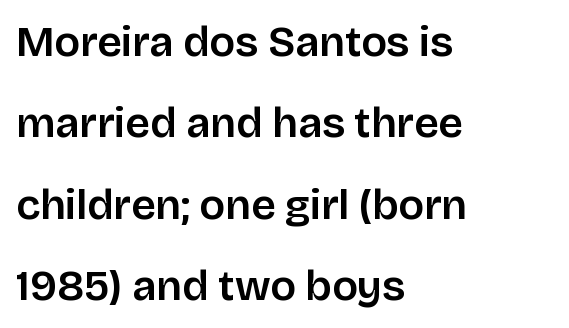
{"serif": "no", "italic": "no", "width": "normal", "stroke_contrast": "low", "x_height": "large", "monospaced": "no", "underline": "no", "align": "left", "line_spacing_ratio": 1.89, "letter_spacing": "normal", "letter_spacing_em": 0.0, "glyph_px": 43}
